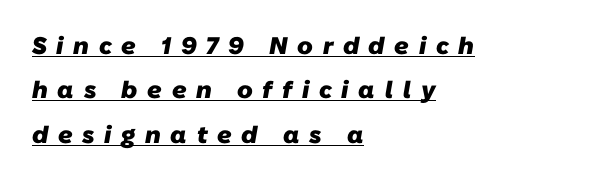
Q: Is the text bold? A: Yes.
Q: Is the text underlined? A: Yes.
Q: How is the paragraph aligned? A: Left-aligned.
Q: Is the spacing between letters normal or unusually wide? A: Unusually wide.
